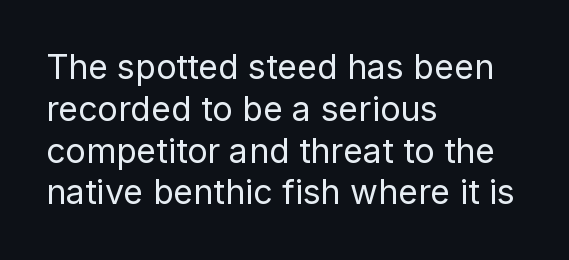
The letters advance in unequal steps, a hallmark of proportional type. Every row of glyphs begins at an identical x-position on the left. Beneath every word, the page is bare. The type sits square on the baseline with zero lean. The font sits on the lighter half of the weight spectrum, regular included. Nope, no serifs anywhere on these letters.
